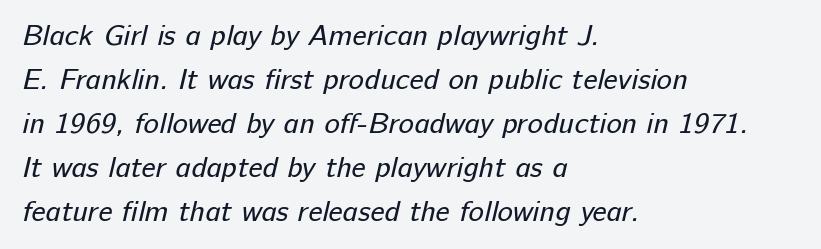
{"serif": "no", "bold": "no", "weight": "regular", "width": "normal", "stroke_contrast": "low", "x_height": "medium", "monospaced": "no", "underline": "no", "align": "left", "line_spacing": "normal", "line_spacing_ratio": 1.52, "letter_spacing": "normal", "letter_spacing_em": 0.0, "glyph_px": 29}
